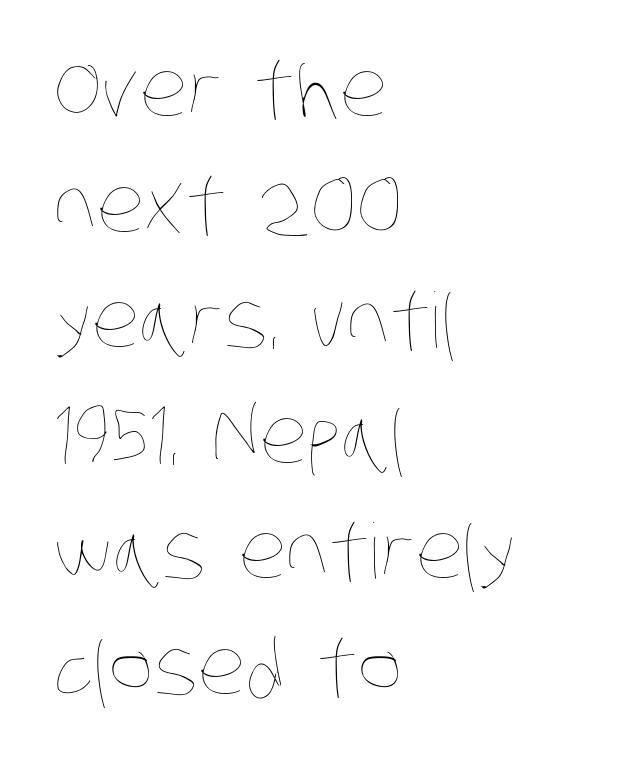
{"bold": "no", "weight": "thin", "width": "condensed", "stroke_contrast": "low", "x_height": "large", "monospaced": "no", "underline": "no", "align": "left", "line_spacing": "normal", "line_spacing_ratio": 1.52, "letter_spacing": "normal", "letter_spacing_em": 0.0, "glyph_px": 76}
